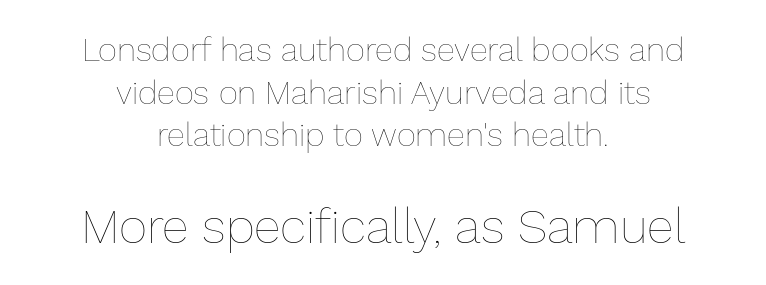
The image shows 49 px thin type, upright; set centered, normal line spacing (1.29x), normal letter spacing, not underlined; the second (bottom) block is 1.48x larger; low stroke contrast and a medium x-height.
